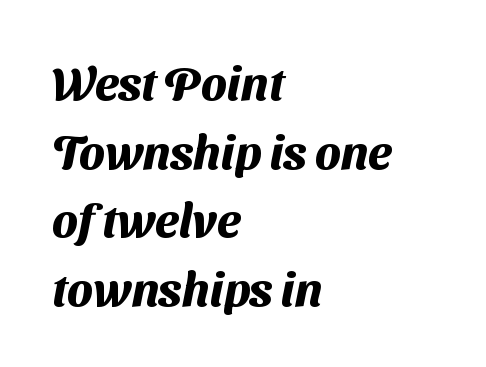
Q: Is the text bold? A: Yes.
Q: Is the typeface a serif or a sans-serif typeface? A: Sans-serif.
Q: Is the text underlined? A: No.
Q: How is the paragraph aligned? A: Left-aligned.
Q: Is the spacing between letters normal or unusually wide? A: Normal.
Q: Is the spacing between lines tight, normal or loose? A: Normal.
Q: Width (condensed, normal, or wide)? A: Normal.
Q: Stroke contrast? A: Medium.
Q: x-height? A: Medium.
Q: Monospaced? A: No.
